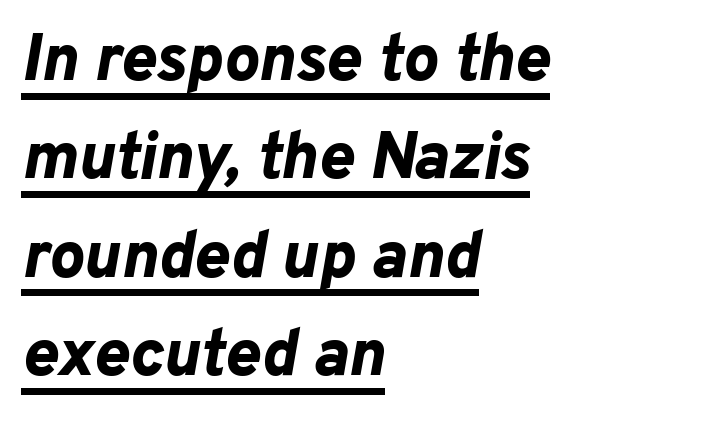
{"italic": "yes", "lean": "right", "slant_degrees": 10, "bold": "yes", "weight": "bold", "width": "normal", "stroke_contrast": "low", "x_height": "medium", "monospaced": "no", "underline": "yes", "align": "left", "line_spacing": "normal", "line_spacing_ratio": 1.49, "letter_spacing": "normal", "letter_spacing_em": 0.0, "glyph_px": 66}
